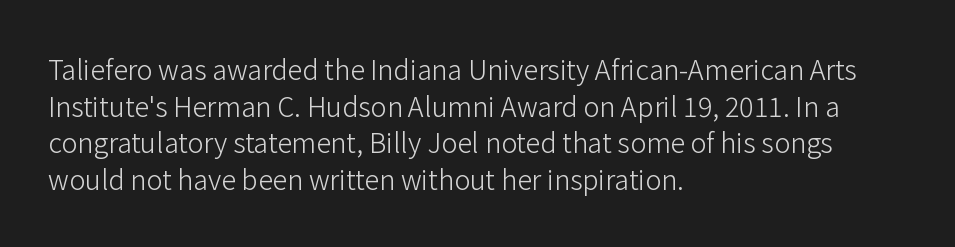
The image shows 27 px text type, upright; set left-aligned, normal line spacing (1.36x), normal letter spacing, not underlined.
